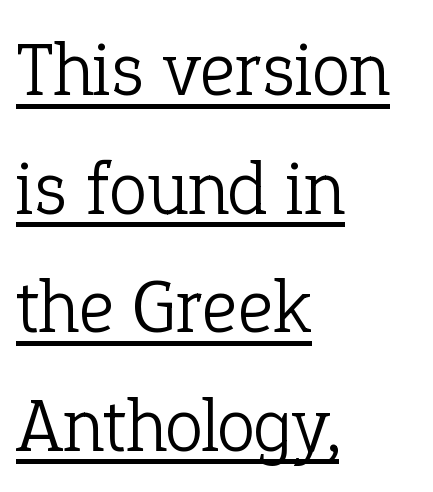
{"serif": "yes", "italic": "no", "bold": "no", "weight": "light", "width": "normal", "stroke_contrast": "low", "x_height": "medium", "monospaced": "no", "underline": "yes", "align": "left", "line_spacing": "normal", "line_spacing_ratio": 1.54, "letter_spacing": "normal", "letter_spacing_em": 0.0, "glyph_px": 77}
